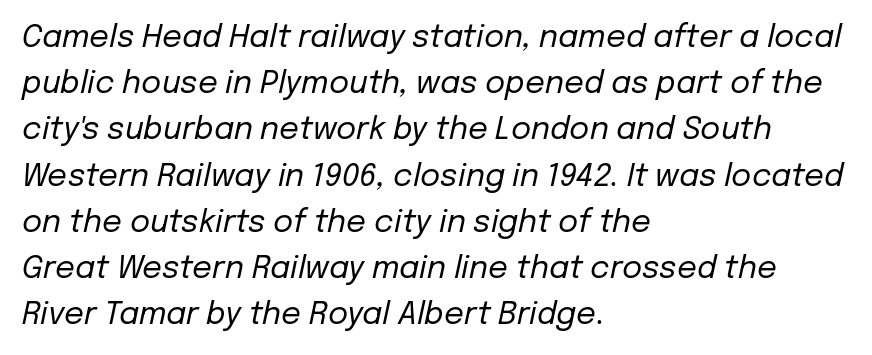
The image shows 31 px regular-weight type, italic (leaning right); set left-aligned, normal line spacing (1.49x), normal letter spacing, not underlined; low stroke contrast and a medium x-height.
